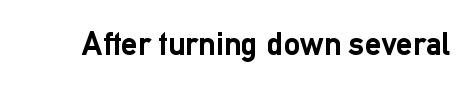
{"serif": "no", "italic": "no", "bold": "yes", "weight": "semibold", "width": "normal", "stroke_contrast": "low", "x_height": "medium", "monospaced": "no", "underline": "no", "letter_spacing": "normal", "letter_spacing_em": 0.0, "glyph_px": 33}
